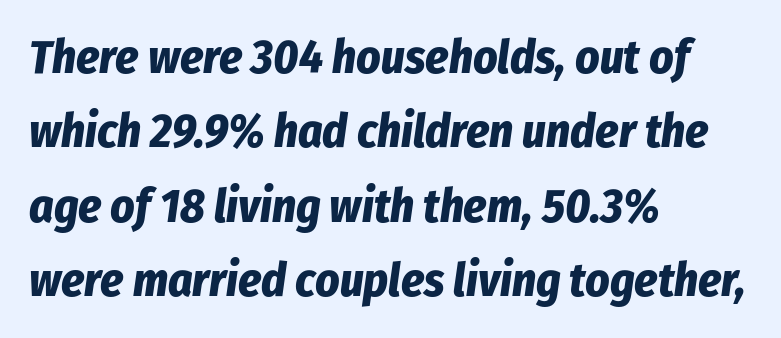
Q: Is the text bold? A: Yes.
Q: Is the text italic (slanted)? A: Yes, it leans right by about 8 degrees.
Q: Is the text underlined? A: No.
Q: How is the paragraph aligned? A: Left-aligned.
Q: Is the spacing between letters normal or unusually wide? A: Normal.
Q: Is the spacing between lines tight, normal or loose? A: Normal.
Q: Width (condensed, normal, or wide)? A: Condensed.
Q: Stroke contrast? A: Low.
Q: x-height? A: Medium.
Q: Monospaced? A: No.
